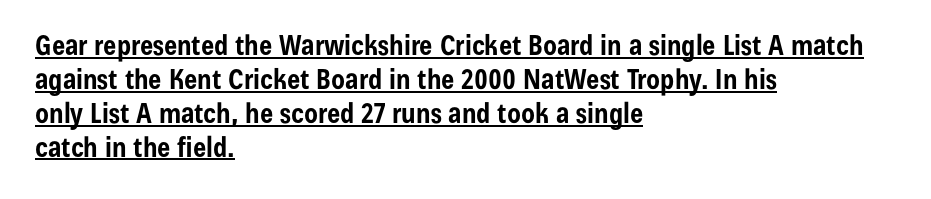
Standard letterfit; no display-style spreading of the glyphs. The letters carry no serifs — their stems end cleanly without finishing strokes. Is this a fixed-width face? No — the glyphs have proportional, varying widths. You'd pick this weight for a headline — it's a proper bold. Compared with a centered layout, this one pins lines to the left instead. This is underlined copy, the kind a proofreader might mark for attention.
